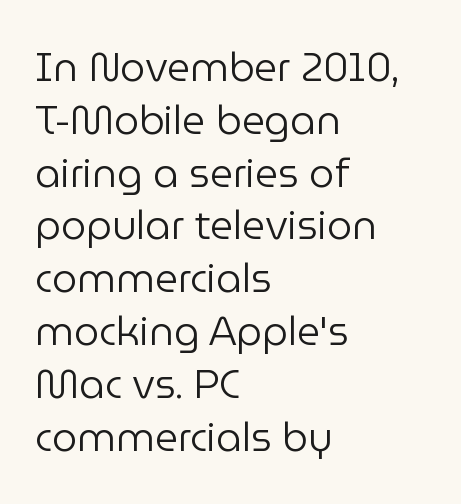
Q: Is the text bold? A: No.
Q: Is the text italic (slanted)? A: No, it is upright.
Q: Is the typeface a serif or a sans-serif typeface? A: Sans-serif.
Q: Is the text underlined? A: No.
Q: How is the paragraph aligned? A: Left-aligned.
Q: Is the spacing between letters normal or unusually wide? A: Normal.
Q: Is the spacing between lines tight, normal or loose? A: Normal.
Q: Width (condensed, normal, or wide)? A: Normal.
Q: Stroke contrast? A: Low.
Q: x-height? A: Medium.
Q: Monospaced? A: No.
